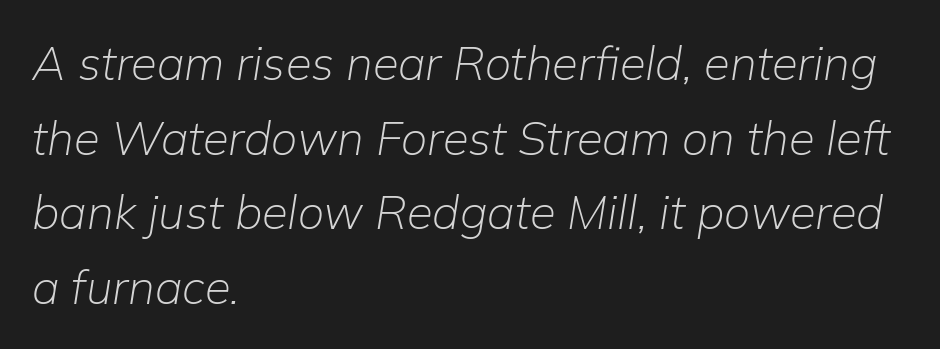
{"italic": "yes", "lean": "right", "slant_degrees": 9, "bold": "no", "weight": "light", "width": "normal", "stroke_contrast": "low", "x_height": "medium", "monospaced": "no", "underline": "no", "align": "left", "line_spacing": "normal", "line_spacing_ratio": 1.59, "letter_spacing": "normal", "letter_spacing_em": 0.0, "glyph_px": 47}
